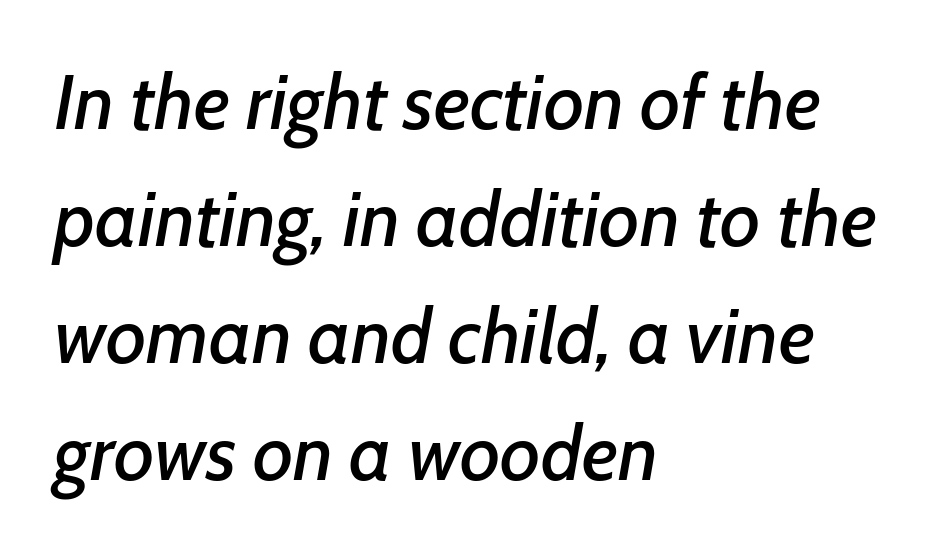
The rows are spaced the way most documents space them. A classic flush-left, rag-right setting is used for this passage. Letter spacing: default. Characters are canted at an angle relative to the baseline's perpendicular. Quick note: underline off.
